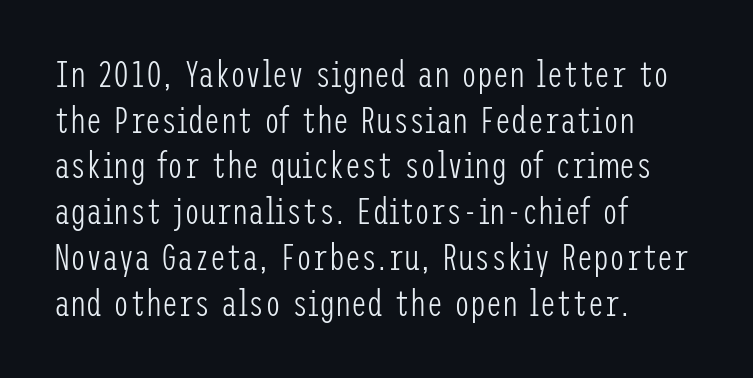
The image shows 36 px light, condensed sans-serif type, upright; set left-aligned, normal line spacing (1.27x), normal letter spacing, not underlined; low stroke contrast and a medium x-height.
